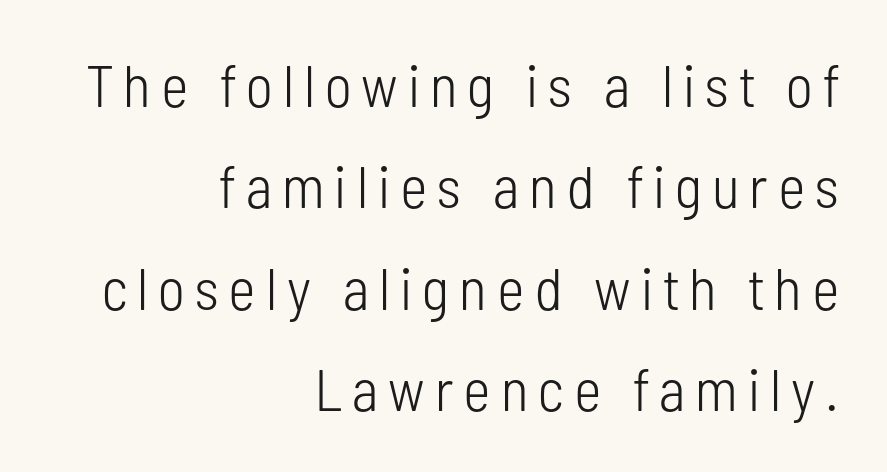
The image shows 59 px light, condensed sans-serif type, upright; set right-aligned, line spacing 1.72x, not underlined; low stroke contrast and a medium x-height.
